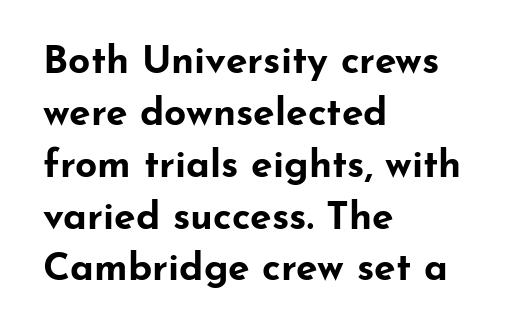
{"serif": "no", "italic": "no", "bold": "yes", "weight": "bold", "width": "wide", "stroke_contrast": "low", "x_height": "small", "monospaced": "no", "underline": "no", "align": "left", "line_spacing": "normal", "line_spacing_ratio": 1.33, "letter_spacing": "normal", "letter_spacing_em": 0.0, "glyph_px": 39}
